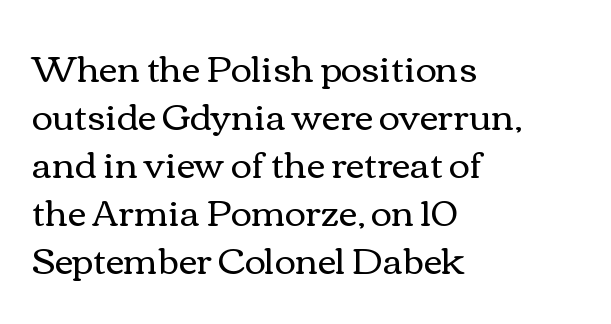
Q: Is the text bold? A: No.
Q: Is the text italic (slanted)? A: No, it is upright.
Q: Is the text underlined? A: No.
Q: How is the paragraph aligned? A: Left-aligned.
Q: Is the spacing between letters normal or unusually wide? A: Normal.
Q: Is the spacing between lines tight, normal or loose? A: Normal.
Q: Width (condensed, normal, or wide)? A: Wide.
Q: Stroke contrast? A: Medium.
Q: x-height? A: Medium.
Q: Monospaced? A: No.
